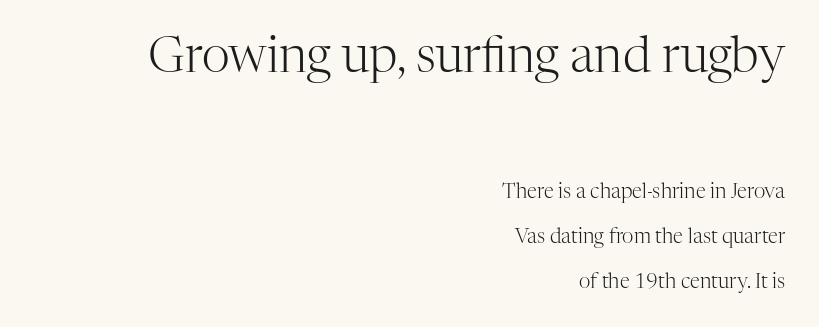
Q: Is the text bold? A: No.
Q: Is the text italic (slanted)? A: No, it is upright.
Q: Is the typeface a serif or a sans-serif typeface? A: Serif.
Q: Is the text underlined? A: No.
Q: How is the paragraph aligned? A: Right-aligned.
Q: Is the spacing between letters normal or unusually wide? A: Normal.
Q: Is the spacing between lines tight, normal or loose? A: Loose.
Q: Which block of text is set in a larger size, the first (top) or the second (bottom)? A: The first (top) one.
Q: Width (condensed, normal, or wide)? A: Normal.
Q: Stroke contrast? A: High.
Q: x-height? A: Medium.
Q: Monospaced? A: No.
